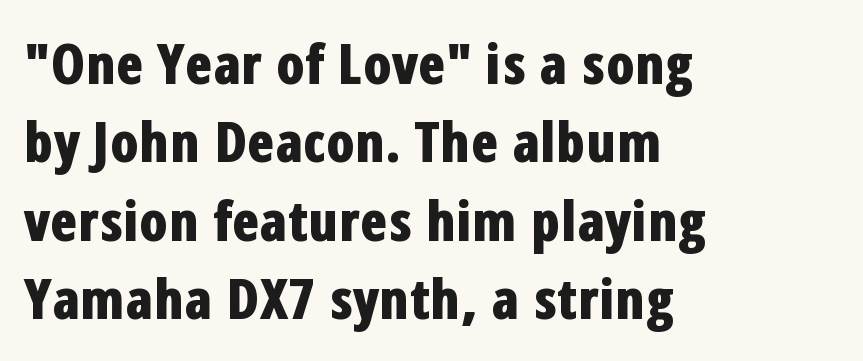
{"serif": "no", "italic": "no", "bold": "yes", "weight": "bold", "width": "condensed", "stroke_contrast": "low", "x_height": "medium", "monospaced": "no", "underline": "no", "align": "left", "line_spacing": "normal", "line_spacing_ratio": 1.4, "letter_spacing": "normal", "letter_spacing_em": 0.0, "glyph_px": 56}
